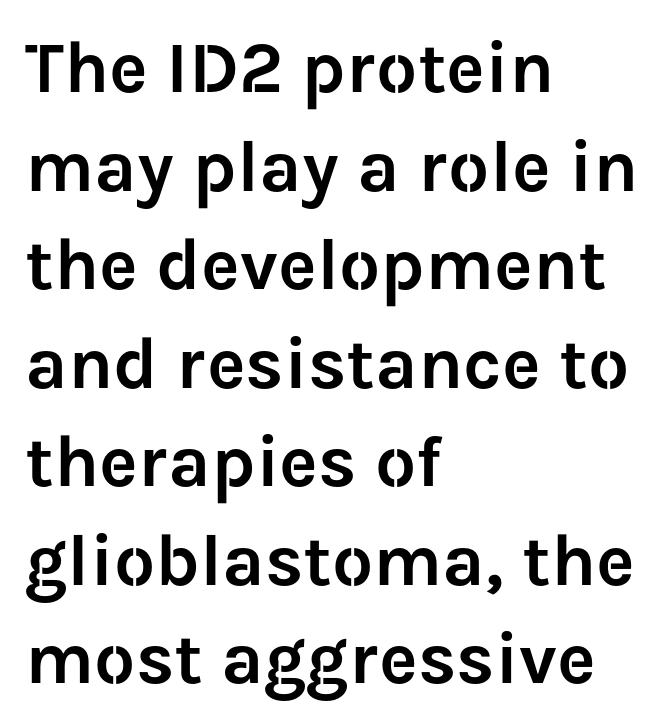
The rag falls on the right side of this text block. Quick note: interline space is typical. These lines are composed in type without serifs. These lines were composed using upright roman letters. Each letter keeps its own natural width here, so spacing adapts to shape.
